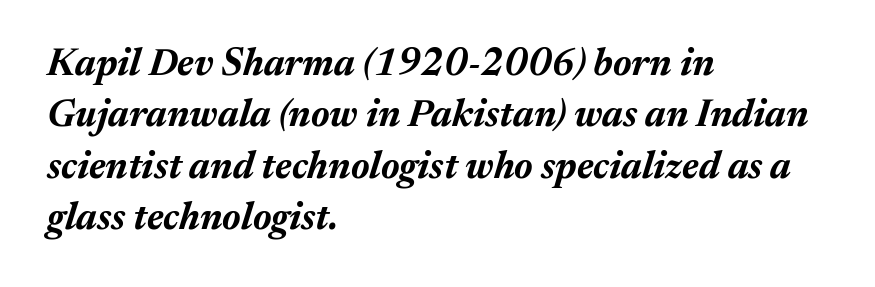
Decoration check: the copy has no underline. The text carries the slant typical of an italic or oblique font. Successive baselines arrive at the customary interval. Short note: letters normally spaced. Caption: bold face, heavy strokes. Here the designer chose a conventional face with non-uniform glyph widths.
